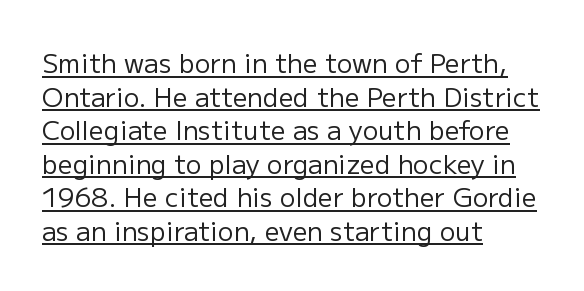
Q: Is the text bold? A: No.
Q: Is the text italic (slanted)? A: No, it is upright.
Q: Is the text underlined? A: Yes.
Q: How is the paragraph aligned? A: Left-aligned.
Q: Is the spacing between letters normal or unusually wide? A: Normal.
Q: Is the spacing between lines tight, normal or loose? A: Normal.
